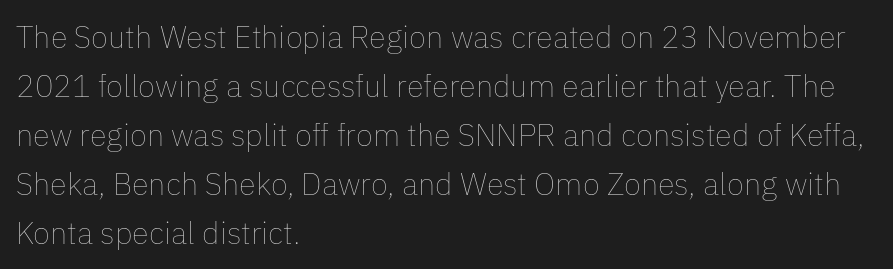
{"italic": "no", "bold": "no", "weight": "thin", "width": "normal", "stroke_contrast": "low", "x_height": "medium", "monospaced": "no", "underline": "no", "align": "left", "line_spacing": "normal", "line_spacing_ratio": 1.58, "letter_spacing": "normal", "letter_spacing_em": 0.0, "glyph_px": 31}
